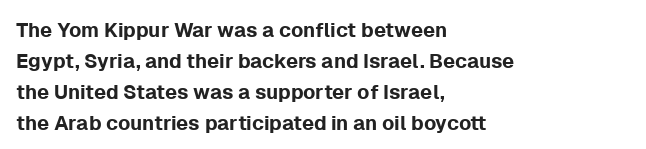
The image shows 20 px text type, upright; set left-aligned, normal line spacing (1.55x), normal letter spacing, not underlined.
